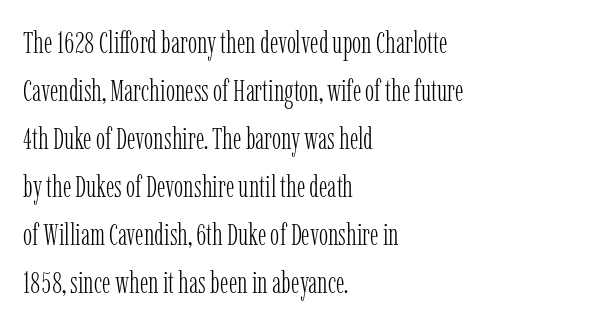
If you drew a ruler down the left edge, every line would touch it. Character widths vary here, with narrow letters taking less room than wide ones. Descenders are the only things crossing below the line. This block has exactly the height ordinary leading produces.
